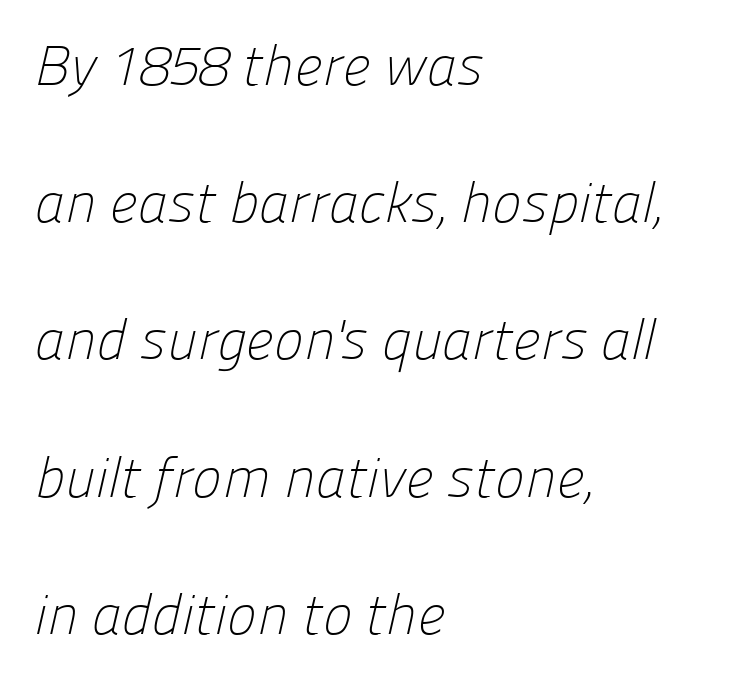
The image shows 56 px light sans-serif type; set left-aligned, loose line spacing (2.45x), normal letter spacing, not underlined; low stroke contrast and a medium x-height.
